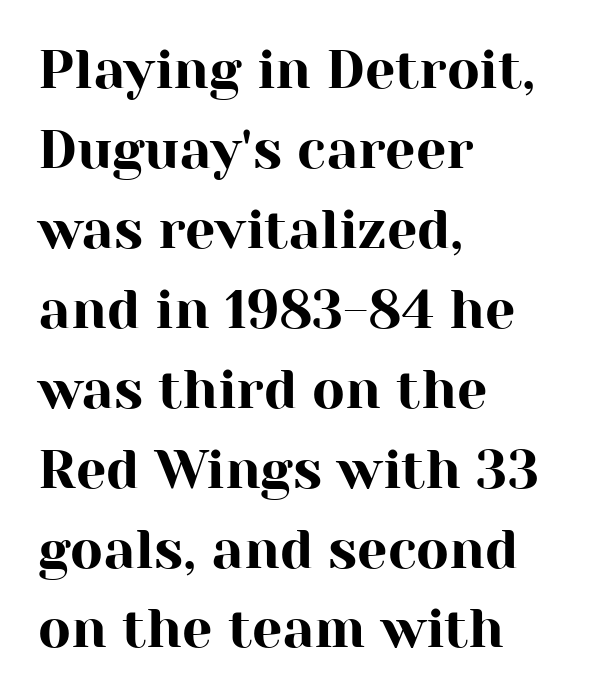
The image shows 54 px serif type, upright; set left-aligned, normal line spacing (1.48x), normal letter spacing, not underlined; high stroke contrast and a medium x-height.
